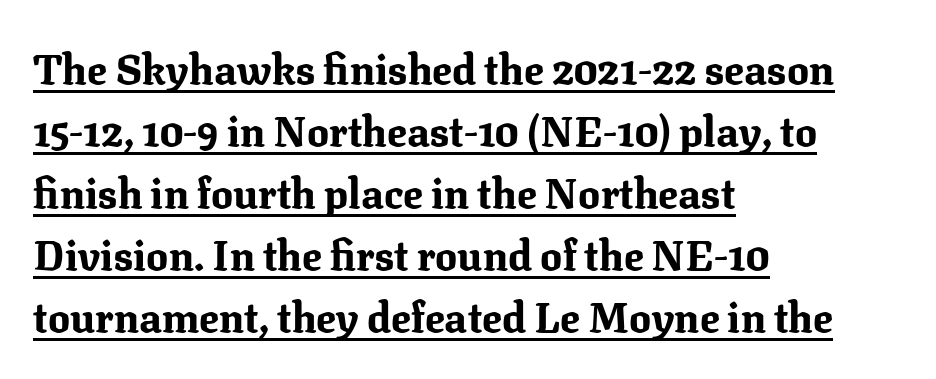
In terms of leading, this rendering sits right in the middle. Typographic density is high because the face is bold. Think of a printed novel: that variable character pitch is what you see here. Note: serifs present on the glyphs.
